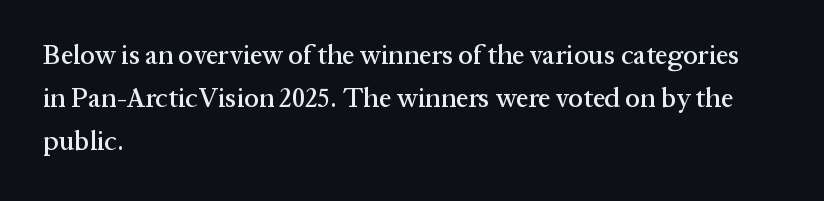
The image shows 27 px text type, upright; set left-aligned, normal line spacing (1.6x), normal letter spacing, not underlined.
